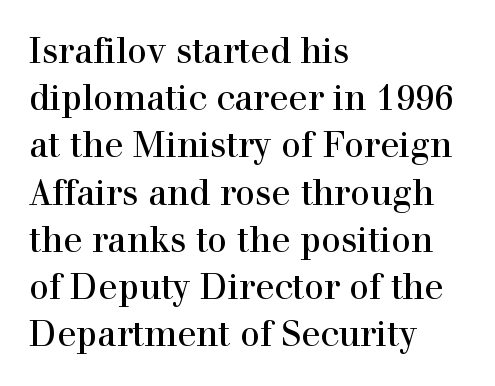
The image shows 35 px serif type, upright; set left-aligned, normal line spacing (1.35x), normal letter spacing, not underlined; a medium x-height.
